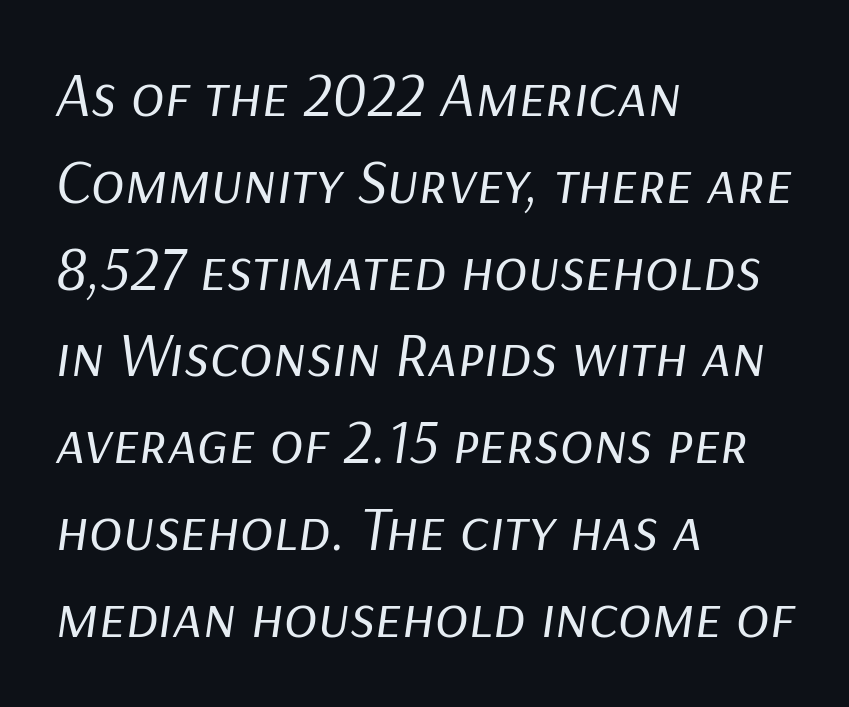
Anything drawn beneath the words? Only blank space. The letters advance in unequal steps, a hallmark of proportional type. If you measured baseline to baseline, you'd find a middling distance. The ragged edge is on the right, which tells us the setting is flush left. Slant detected: the letters are inclined.
